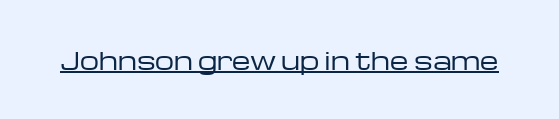
Q: Is the text bold? A: No.
Q: Is the text italic (slanted)? A: No, it is upright.
Q: Is the text underlined? A: Yes.
Q: Is the spacing between letters normal or unusually wide? A: Normal.
